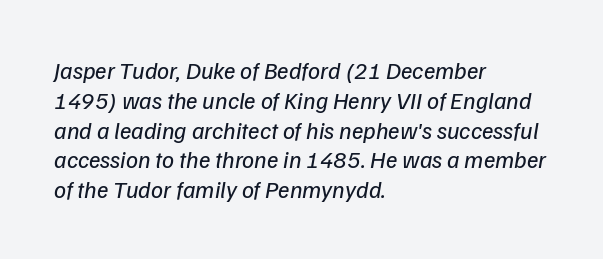
Q: Is the text bold? A: No.
Q: Is the text italic (slanted)? A: Yes, it leans right by about 9 degrees.
Q: Is the text underlined? A: No.
Q: How is the paragraph aligned? A: Left-aligned.
Q: Is the spacing between letters normal or unusually wide? A: Normal.
